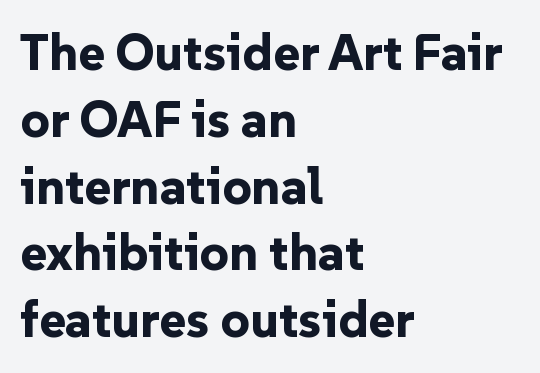
The passage shown is typeset with a sans-serif family. Note the varied advance widths — an 'i' is clearly narrower than an 'm'. One-word summary of the alignment: left. Nobody drew a line under any word here.
